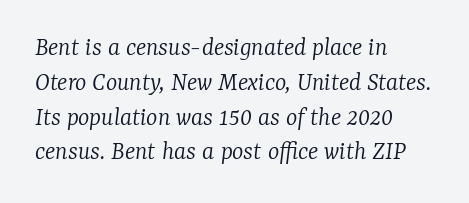
{"italic": "yes", "lean": "right", "slant_degrees": 7, "bold": "no", "underline": "no", "align": "left", "line_spacing": "normal", "line_spacing_ratio": 1.29, "letter_spacing": "normal", "letter_spacing_em": 0.0, "glyph_px": 27}
